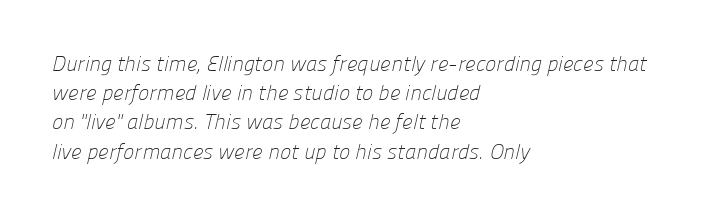
Students, note that the glyphs here touch the page at normal intervals. Horizontal bands of white between lines are of average thickness. Unbolded letterforms with no extra heft. The area under the type is left untouched. Typeset ragged right — the left edge is the straight one.
